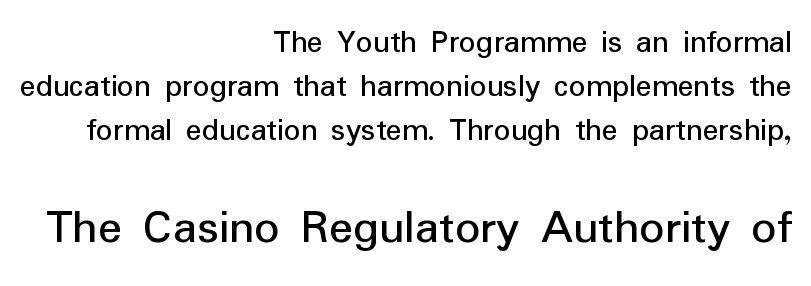
The image shows 50 px sans-serif type, upright; set right-aligned, normal line spacing (1.34x), normal letter spacing, not underlined; the second (bottom) block is 1.52x larger; low stroke contrast and a medium x-height.
